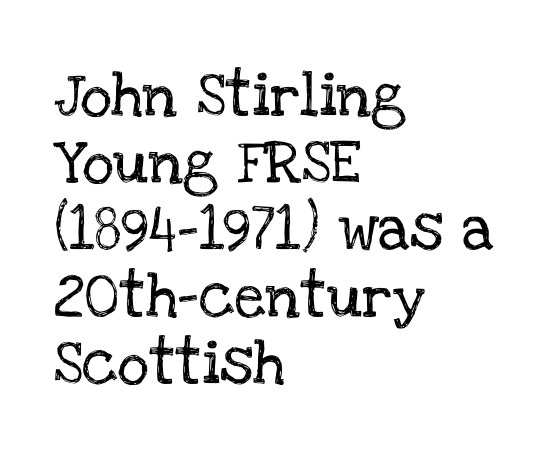
Descenders are the only things crossing below the line. Spacing verdict: proportional, widths tailored to each character. Layout note: lines flush left. Examine the stroke ends and you'll spot serifs. The lines sit at an ordinary, default distance from one another. The letterforms sit shoulder to shoulder at normal distance.
